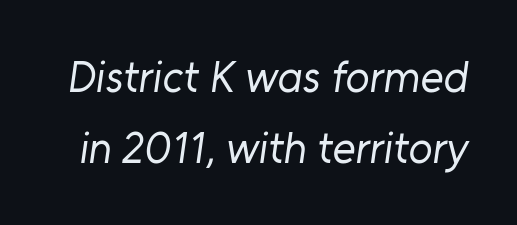
Q: Is the text bold? A: No.
Q: Is the typeface a serif or a sans-serif typeface? A: Sans-serif.
Q: Is the text underlined? A: No.
Q: Is the spacing between letters normal or unusually wide? A: Normal.
Q: Is the spacing between lines tight, normal or loose? A: Normal.
Q: Width (condensed, normal, or wide)? A: Normal.
Q: Stroke contrast? A: Low.
Q: x-height? A: Medium.
Q: Monospaced? A: No.
